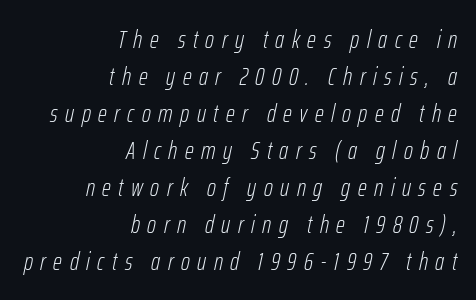
Q: Is the text bold? A: No.
Q: Is the text italic (slanted)? A: Yes, it leans right by about 12 degrees.
Q: Is the text underlined? A: No.
Q: How is the paragraph aligned? A: Right-aligned.
Q: Is the spacing between letters normal or unusually wide? A: Unusually wide.
Q: Is the spacing between lines tight, normal or loose? A: Normal.
